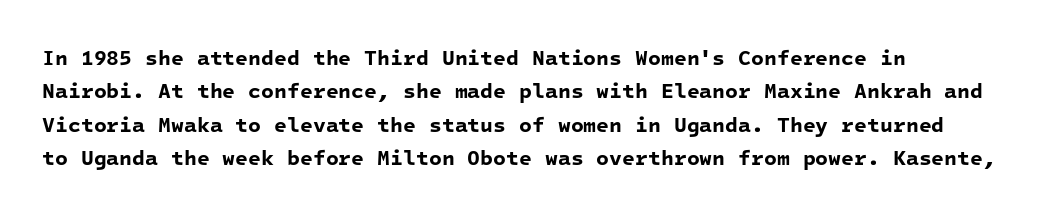
In terms of leading, this rendering sits right in the middle. Check the space under the baseline: it is left empty. What stands out about the letter spacing? Nothing — it is the standard amount. Alignment: flush left. Its strokes are broad and dark, the hallmark of bold type.
